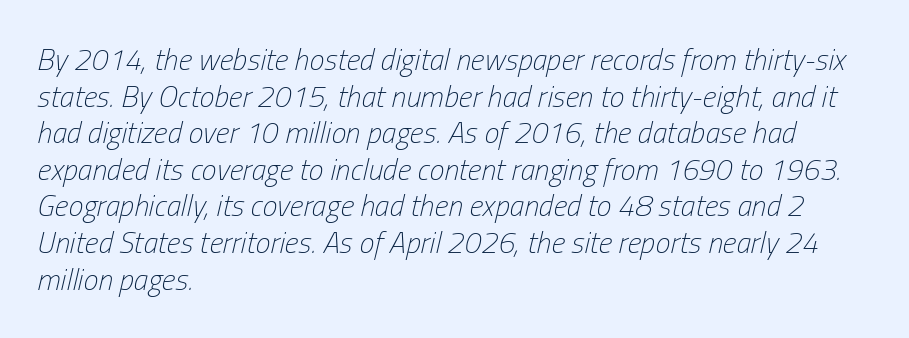
Q: Is the text bold? A: No.
Q: Is the text italic (slanted)? A: Yes, it leans right by about 13 degrees.
Q: Is the text underlined? A: No.
Q: How is the paragraph aligned? A: Left-aligned.
Q: Is the spacing between letters normal or unusually wide? A: Normal.
Q: Width (condensed, normal, or wide)? A: Condensed.
Q: Stroke contrast? A: Low.
Q: x-height? A: Medium.
Q: Monospaced? A: No.
